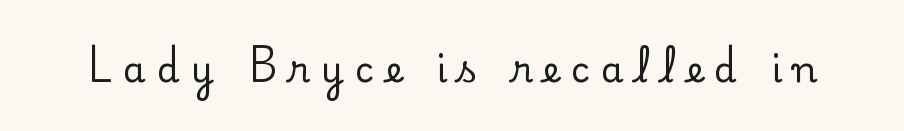
Q: Is the text italic (slanted)? A: No, it is upright.
Q: Is the text underlined? A: No.
Q: Is the spacing between letters normal or unusually wide? A: Unusually wide.
Q: Width (condensed, normal, or wide)? A: Normal.
Q: Stroke contrast? A: Low.
Q: x-height? A: Small.
Q: Monospaced? A: No.
